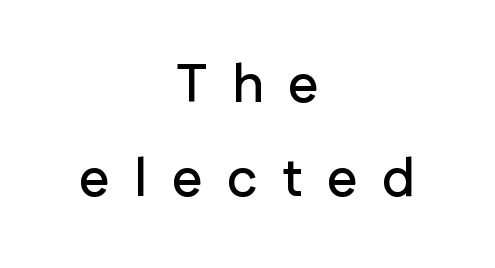
{"serif": "no", "italic": "no", "width": "normal", "stroke_contrast": "low", "x_height": "medium", "monospaced": "no", "underline": "no", "align": "center", "line_spacing_ratio": 1.75, "letter_spacing": "wide", "letter_spacing_em": 0.45, "glyph_px": 54}
